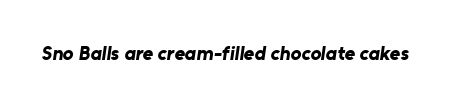
{"bold": "yes", "underline": "no", "letter_spacing": "normal", "letter_spacing_em": 0.0, "glyph_px": 20}
